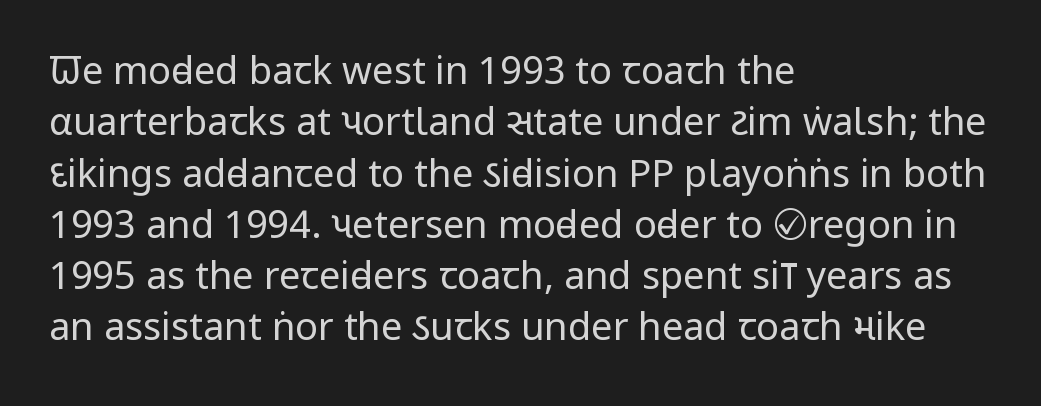
These lines are set flush left with a ragged right edge. A typesetter would call this proportional, since set widths differ per character. Nobody touched the tracking dial on this one. The typography opts for an upright posture over an oblique one. The glyphs are unaccompanied by any horizontal stroke below them.
